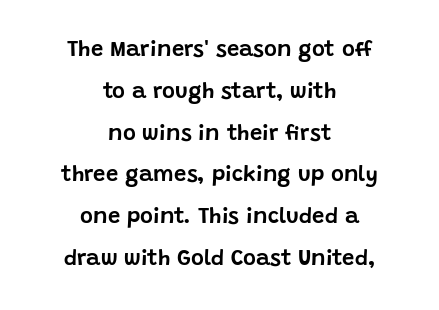
{"italic": "no", "underline": "no", "align": "center", "line_spacing": "loose", "line_spacing_ratio": 1.9, "letter_spacing": "normal", "letter_spacing_em": 0.0, "glyph_px": 22}
